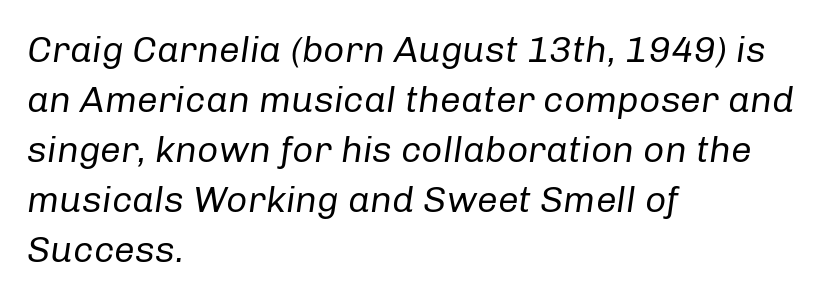
Q: Is the text bold? A: No.
Q: Is the text italic (slanted)? A: Yes, it leans right by about 8 degrees.
Q: Is the text underlined? A: No.
Q: How is the paragraph aligned? A: Left-aligned.
Q: Is the spacing between letters normal or unusually wide? A: Normal.
Q: Is the spacing between lines tight, normal or loose? A: Normal.
Q: Width (condensed, normal, or wide)? A: Normal.
Q: Stroke contrast? A: Low.
Q: x-height? A: Medium.
Q: Monospaced? A: No.
